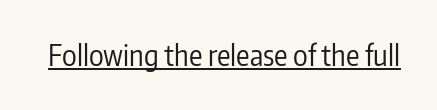
{"serif": "no", "italic": "no", "bold": "no", "weight": "regular", "width": "condensed", "stroke_contrast": "low", "x_height": "medium", "monospaced": "no", "underline": "yes", "letter_spacing": "normal", "letter_spacing_em": 0.0, "glyph_px": 28}
